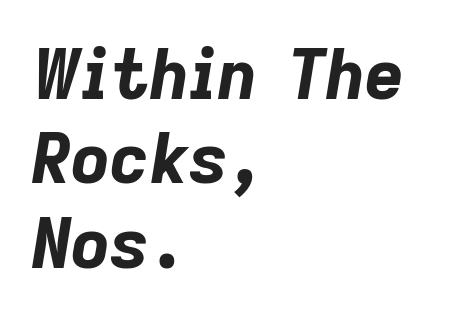
The tracking reads as untouched default to a designer's eye. Alignment: flush left. Is this a fixed-width face? No — the glyphs have proportional, varying widths. Just letters on the line, the space beneath them empty. Would a proofreader flag this as italicized? Yes.
